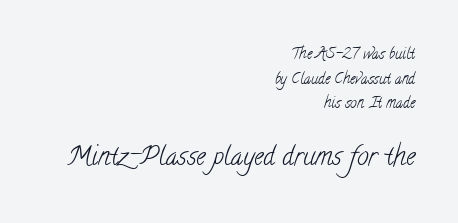
{"bold": "no", "underline": "no", "align": "right", "line_spacing": "normal", "line_spacing_ratio": 1.64, "letter_spacing": "normal", "letter_spacing_em": 0.0, "larger_block": "second", "size_ratio": 1.73, "glyph_px": 26}
